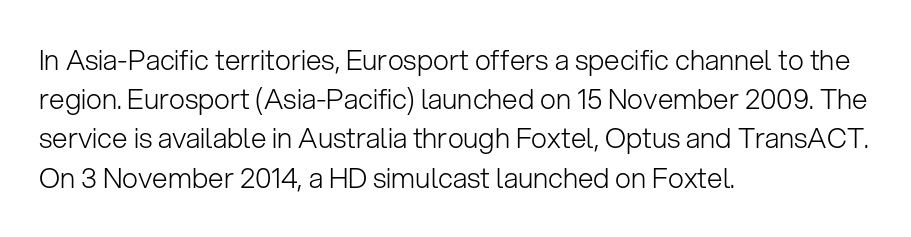
The characters display no serif detailing; their extremities are plain. Quick note: underline off. No italicization has been applied; the sample stays upright. The block of text has a typical density, with ordinary space between rows. The characters are drawn with everyday or finer stroke widths. Nobody touched the tracking dial on this one.
